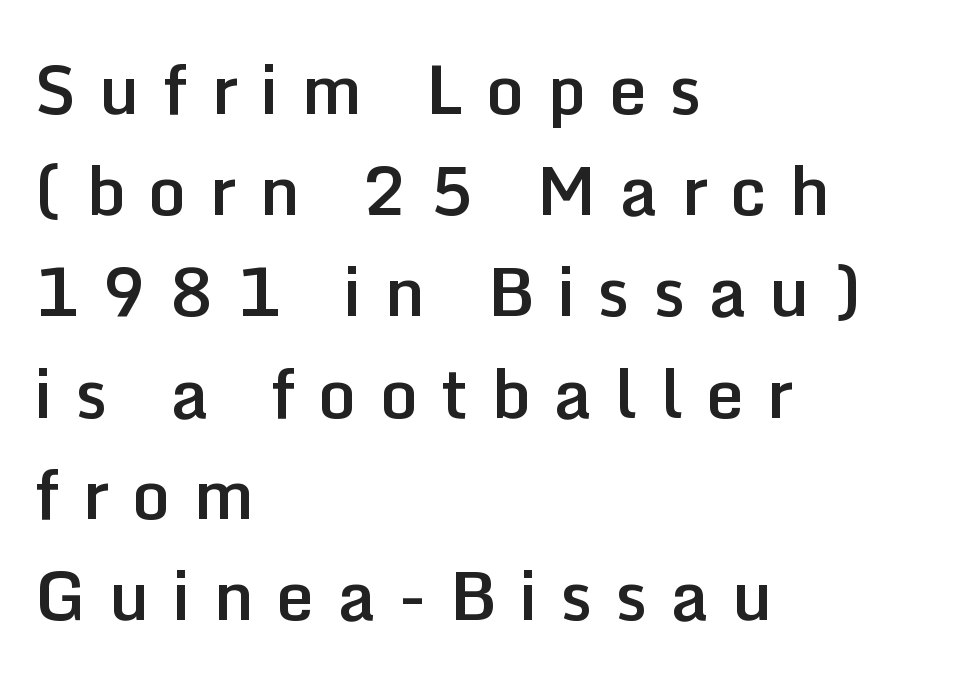
The image shows 67 px semibold sans-serif type, upright; set left-aligned, normal line spacing (1.51x), unusually wide letter spacing (+0.34 em), not underlined; low stroke contrast and a medium x-height.
